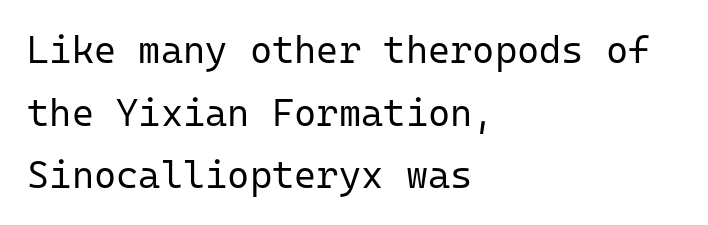
Q: Is the text bold? A: No.
Q: Is the text italic (slanted)? A: No, it is upright.
Q: Is the typeface a serif or a sans-serif typeface? A: Sans-serif.
Q: Is the text underlined? A: No.
Q: How is the paragraph aligned? A: Left-aligned.
Q: Is the spacing between letters normal or unusually wide? A: Normal.
Q: Is the spacing between lines tight, normal or loose? A: Normal.
Q: Width (condensed, normal, or wide)? A: Normal.
Q: Stroke contrast? A: Low.
Q: x-height? A: Medium.
Q: Monospaced? A: Yes.
